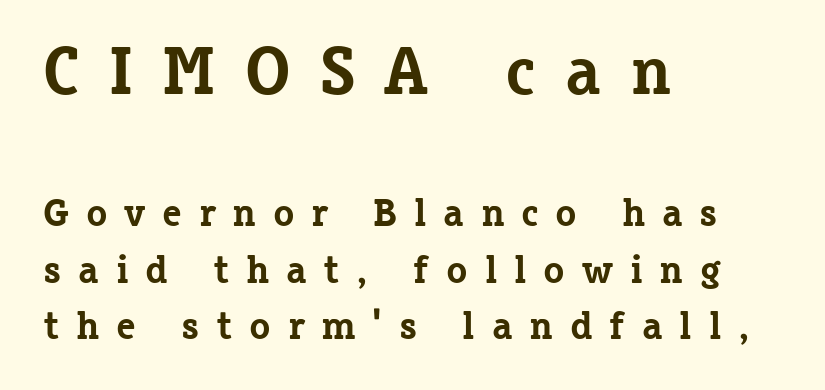
{"serif": "yes", "italic": "no", "bold": "yes", "weight": "bold", "width": "normal", "stroke_contrast": "low", "x_height": "medium", "monospaced": "no", "underline": "no", "align": "left", "line_spacing": "normal", "line_spacing_ratio": 1.45, "letter_spacing": "wide", "letter_spacing_em": 0.43, "larger_block": "first", "size_ratio": 1.74, "glyph_px": 68}
